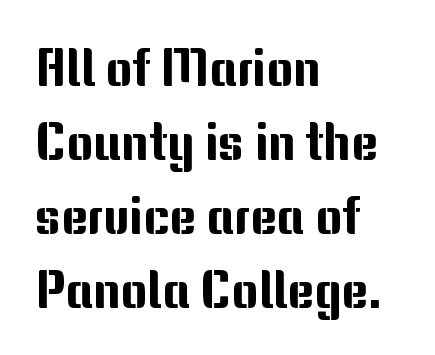
Q: Is the text italic (slanted)? A: No, it is upright.
Q: Is the typeface a serif or a sans-serif typeface? A: Sans-serif.
Q: Is the text underlined? A: No.
Q: How is the paragraph aligned? A: Left-aligned.
Q: Is the spacing between letters normal or unusually wide? A: Normal.
Q: Is the spacing between lines tight, normal or loose? A: Normal.
Q: Width (condensed, normal, or wide)? A: Normal.
Q: Stroke contrast? A: Medium.
Q: x-height? A: Medium.
Q: Monospaced? A: No.
